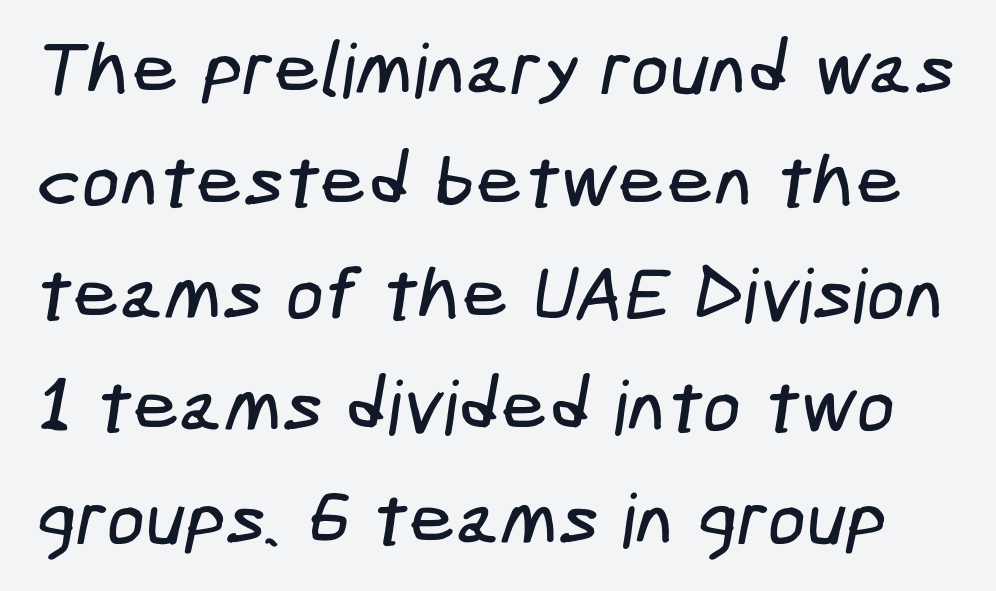
The image shows 75 px condensed sans-serif type; set normal line spacing (1.5x), normal letter spacing, not underlined; low stroke contrast and a medium x-height.
